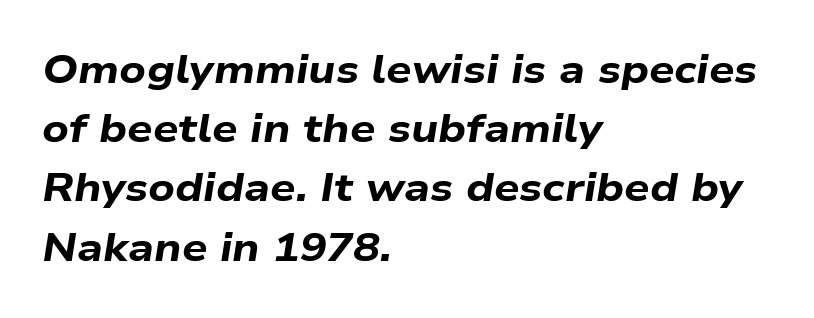
Each word holds together tightly as a unit, with standard inter-letter gaps. Layout note: lines flush left. Evenly set lines give the paragraph a standard silhouette. A typesetter would call this proportional, since set widths differ per character.
